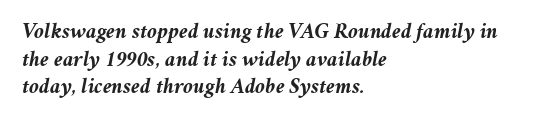
All the whitespace from short lines collects on the right. Clear beneath every line of the passage. Tracking value appears to be zero — textbook default spacing. This block has exactly the height ordinary leading produces. Rendered with sloped, italic letterforms.
